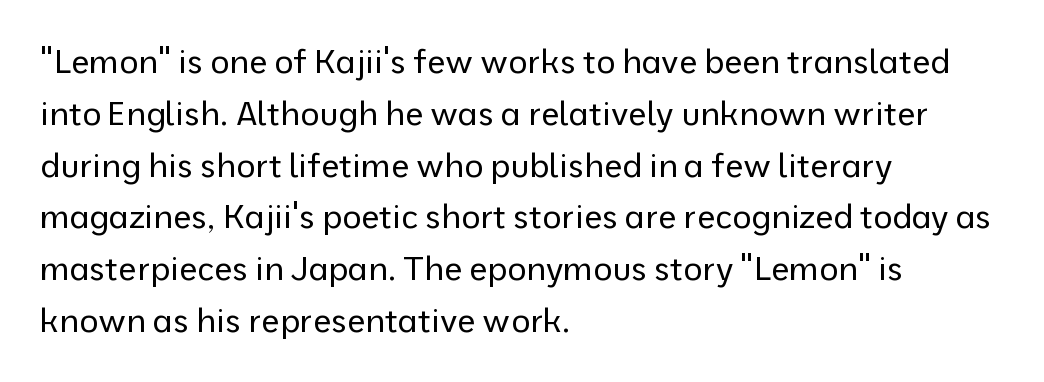
Q: Is the text bold? A: No.
Q: Is the text italic (slanted)? A: No, it is upright.
Q: Is the typeface a serif or a sans-serif typeface? A: Sans-serif.
Q: Is the text underlined? A: No.
Q: How is the paragraph aligned? A: Left-aligned.
Q: Is the spacing between letters normal or unusually wide? A: Normal.
Q: Is the spacing between lines tight, normal or loose? A: Normal.
Q: Width (condensed, normal, or wide)? A: Normal.
Q: Stroke contrast? A: Low.
Q: x-height? A: Medium.
Q: Monospaced? A: No.
